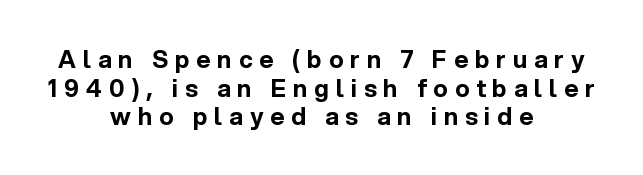
The passage shown is emphatically bold. Here the glyphs are tracked loosely, breaking word shapes into spaced letters. Just letters on the line, the space beneath them empty. You can tell it's not italic because the verticals are truly vertical. The compositor balanced each line on the midline.
